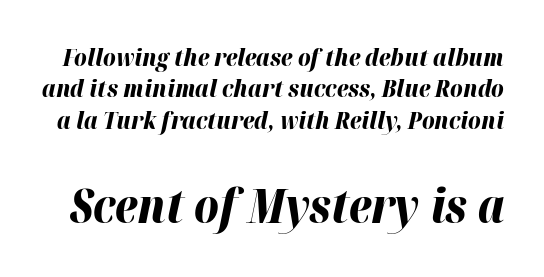
A bare baseline throughout the passage. Do the characters align in a grid? No, the font is proportional. The horizontal fit of the characters is conventional and even. Line spacing here is normal. Which of the two is more prominent by size? The second, at the bottom.
